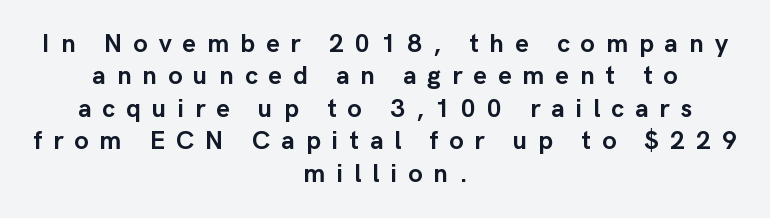
Q: Is the text bold? A: Yes.
Q: Is the text italic (slanted)? A: No, it is upright.
Q: Is the text underlined? A: No.
Q: How is the paragraph aligned? A: Centered.
Q: Is the spacing between letters normal or unusually wide? A: Unusually wide.
Q: Is the spacing between lines tight, normal or loose? A: Normal.
